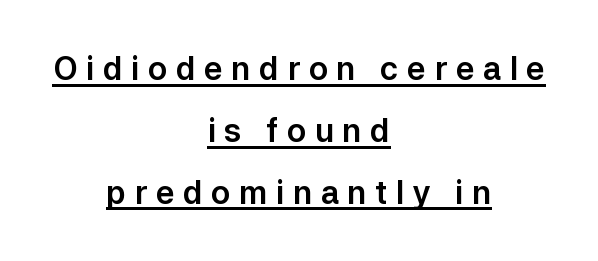
Q: Is the text italic (slanted)? A: No, it is upright.
Q: Is the typeface a serif or a sans-serif typeface? A: Sans-serif.
Q: Is the text underlined? A: Yes.
Q: How is the paragraph aligned? A: Centered.
Q: Is the spacing between letters normal or unusually wide? A: Unusually wide.
Q: Is the spacing between lines tight, normal or loose? A: Loose.
Q: Width (condensed, normal, or wide)? A: Normal.
Q: Stroke contrast? A: Low.
Q: x-height? A: Medium.
Q: Monospaced? A: No.
